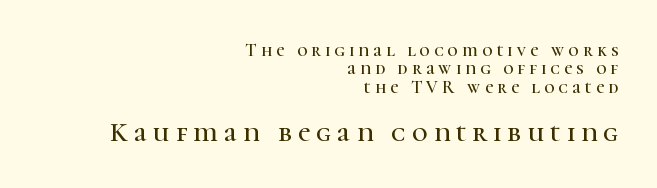
The image shows 27 px text type, upright; set right-aligned, tight line spacing (1.02x), unusually wide letter spacing (+0.23 em), not underlined; the second (bottom) block is 1.5x larger.
